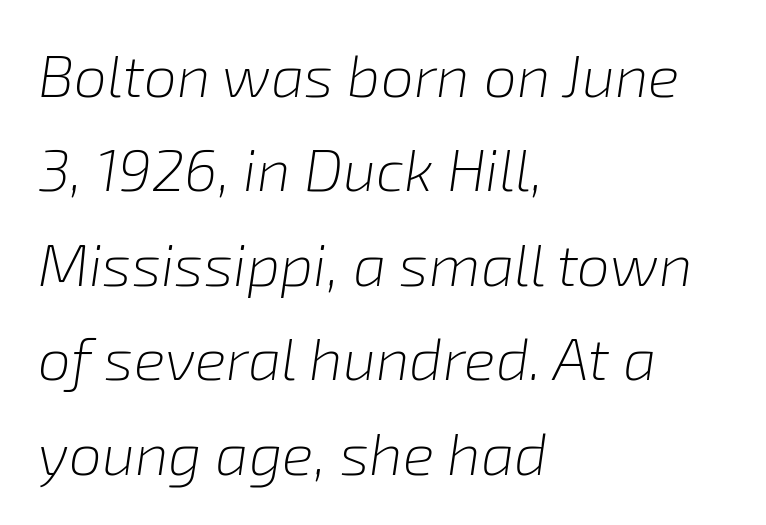
{"italic": "yes", "lean": "right", "slant_degrees": 8, "bold": "no", "weight": "light", "width": "normal", "stroke_contrast": "low", "x_height": "medium", "monospaced": "no", "underline": "no", "align": "left", "line_spacing": "normal", "line_spacing_ratio": 1.6, "letter_spacing": "normal", "letter_spacing_em": 0.0, "glyph_px": 59}
